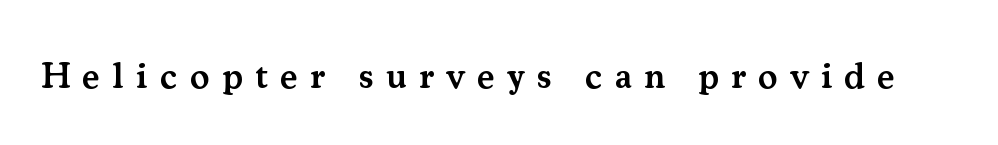
Q: Is the text bold? A: Semi-bold.
Q: Is the text italic (slanted)? A: No, it is upright.
Q: Is the typeface a serif or a sans-serif typeface? A: Serif.
Q: Is the text underlined? A: No.
Q: Is the spacing between letters normal or unusually wide? A: Unusually wide.
Q: Width (condensed, normal, or wide)? A: Normal.
Q: Stroke contrast? A: Medium.
Q: x-height? A: Small.
Q: Monospaced? A: No.
